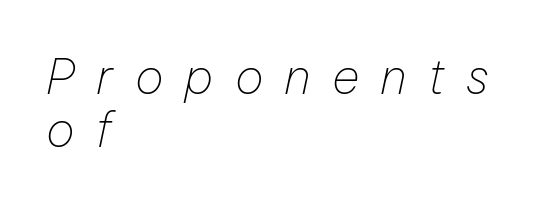
Q: Is the text bold? A: No.
Q: Is the text italic (slanted)? A: Yes, it leans right by about 12 degrees.
Q: Is the text underlined? A: No.
Q: How is the paragraph aligned? A: Left-aligned.
Q: Is the spacing between letters normal or unusually wide? A: Unusually wide.
Q: Is the spacing between lines tight, normal or loose? A: Tight.
Q: Width (condensed, normal, or wide)? A: Normal.
Q: Stroke contrast? A: Low.
Q: x-height? A: Medium.
Q: Monospaced? A: No.
